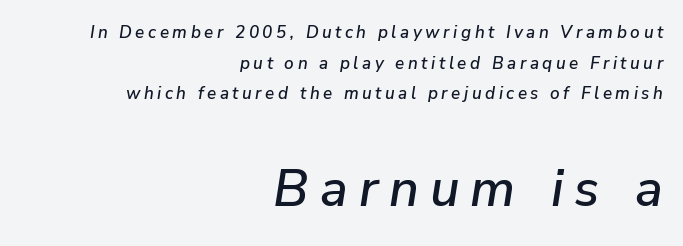
Q: Is the text italic (slanted)? A: Yes, it leans right by about 9 degrees.
Q: Is the text underlined? A: No.
Q: How is the paragraph aligned? A: Right-aligned.
Q: Is the spacing between letters normal or unusually wide? A: Unusually wide.
Q: Which block of text is set in a larger size, the first (top) or the second (bottom)? A: The second (bottom) one.
Q: Width (condensed, normal, or wide)? A: Normal.
Q: Stroke contrast? A: Low.
Q: x-height? A: Medium.
Q: Monospaced? A: No.
